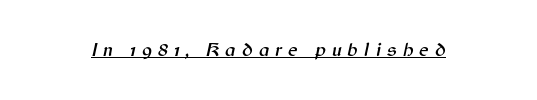
Q: Is the text italic (slanted)? A: Yes, it leans right by about 12 degrees.
Q: Is the text underlined? A: Yes.
Q: Is the spacing between letters normal or unusually wide? A: Unusually wide.
